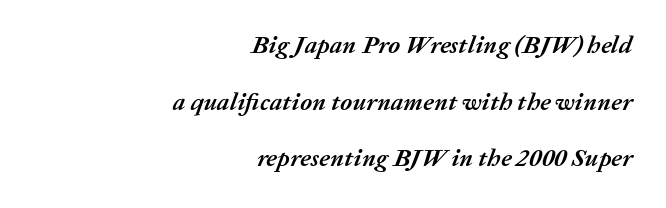
{"italic": "yes", "lean": "right", "slant_degrees": 20, "bold": "yes", "underline": "no", "align": "right", "line_spacing": "loose", "line_spacing_ratio": 2.27, "letter_spacing": "normal", "letter_spacing_em": 0.0, "glyph_px": 25}
